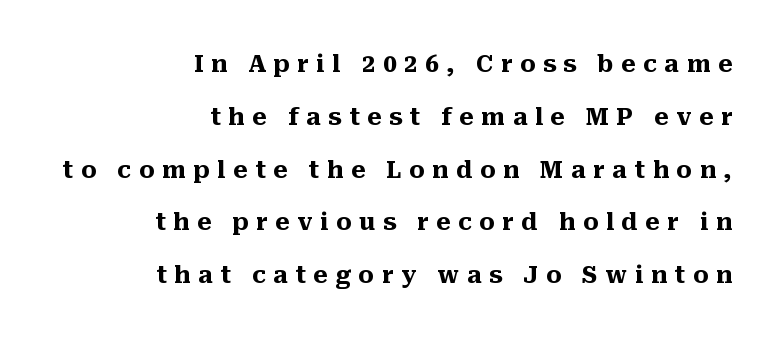
The image shows 24 px bold type, upright; set right-aligned, loose line spacing (2.2x), unusually wide letter spacing (+0.32 em), not underlined.
